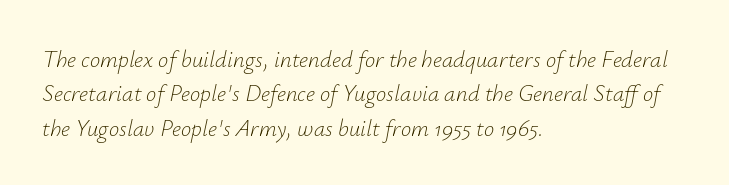
{"italic": "yes", "lean": "right", "slant_degrees": 12, "bold": "no", "underline": "no", "align": "left", "line_spacing": "normal", "line_spacing_ratio": 1.5, "letter_spacing": "normal", "letter_spacing_em": 0.0, "glyph_px": 23}
